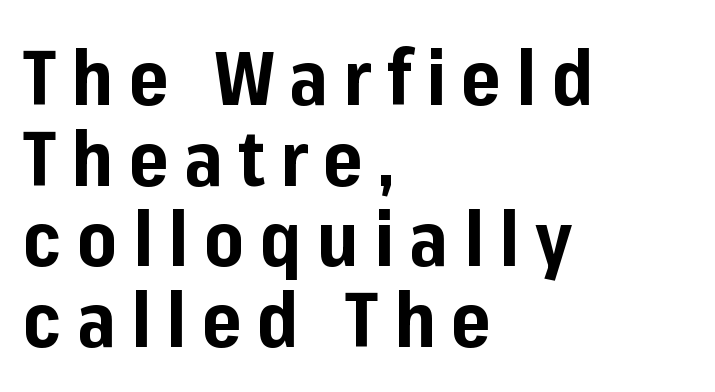
The image shows 76 px bold sans-serif type, upright; set left-aligned, tight line spacing (1.06x), unusually wide letter spacing (+0.2 em), not underlined; low stroke contrast and a medium x-height.
